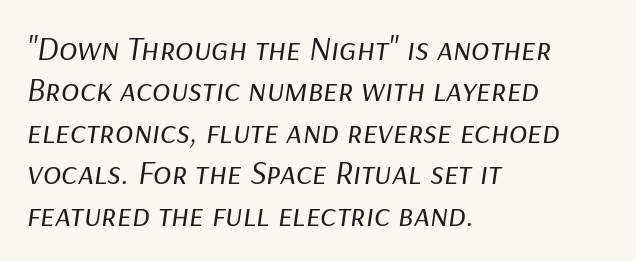
Q: Is the text bold? A: No.
Q: Is the text italic (slanted)? A: Yes, it leans right by about 9 degrees.
Q: Is the text underlined? A: No.
Q: How is the paragraph aligned? A: Left-aligned.
Q: Is the spacing between letters normal or unusually wide? A: Normal.
Q: Width (condensed, normal, or wide)? A: Normal.
Q: Stroke contrast? A: Low.
Q: x-height? A: Medium.
Q: Monospaced? A: No.
